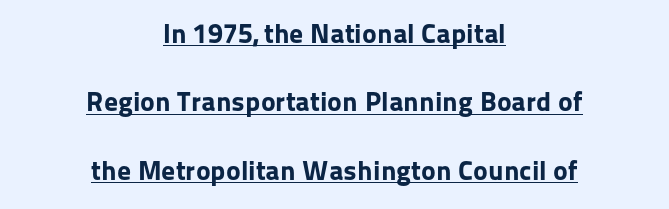
The image shows 28 px bold sans-serif type, upright; set centered, loose line spacing (2.44x), normal letter spacing, underlined; low stroke contrast and a medium x-height.
